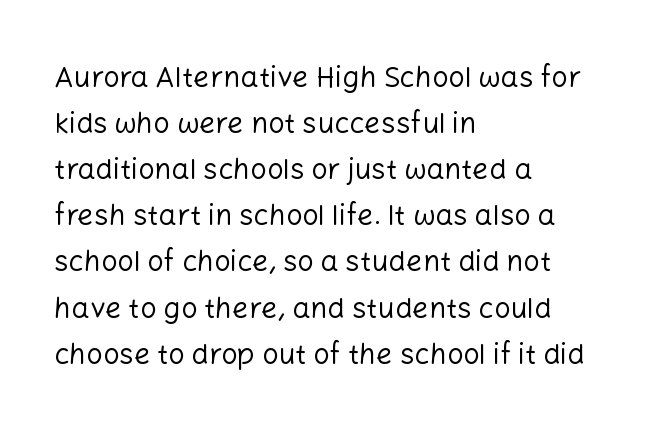
{"serif": "no", "italic": "no", "bold": "no", "weight": "regular", "width": "normal", "stroke_contrast": "low", "x_height": "medium", "monospaced": "no", "underline": "no", "align": "left", "line_spacing": "normal", "line_spacing_ratio": 1.59, "letter_spacing": "normal", "letter_spacing_em": 0.0, "glyph_px": 29}
